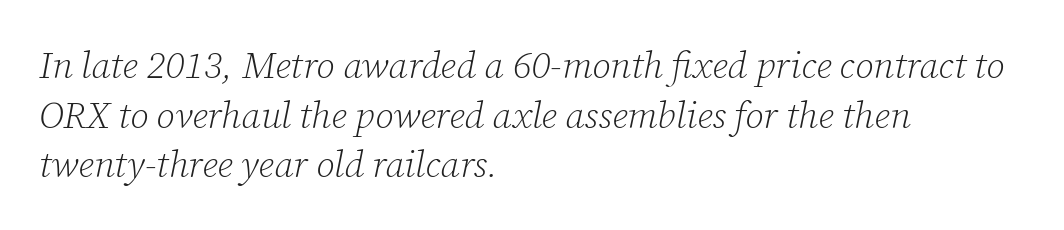
{"serif": "yes", "italic": "yes", "lean": "right", "slant_degrees": 12, "bold": "no", "weight": "light", "width": "normal", "stroke_contrast": "low", "x_height": "medium", "monospaced": "no", "underline": "no", "align": "left", "line_spacing": "normal", "line_spacing_ratio": 1.34, "letter_spacing": "normal", "letter_spacing_em": 0.0, "glyph_px": 37}
